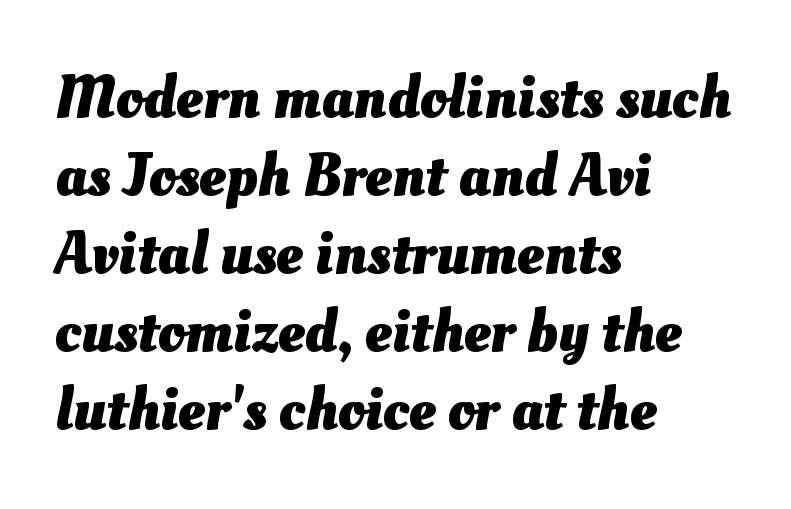
The image shows 61 px heavy type; set left-aligned, normal line spacing (1.28x), normal letter spacing, not underlined; medium stroke contrast and a small x-height.
